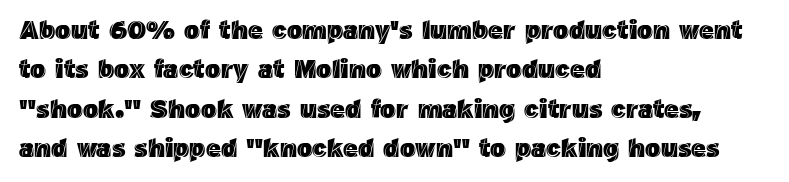
The image shows 26 px text type, upright; set left-aligned, normal line spacing (1.51x), normal letter spacing, not underlined.
